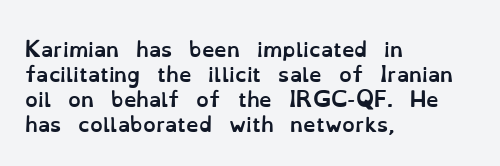
Q: Is the text bold? A: Yes.
Q: Is the text italic (slanted)? A: No, it is upright.
Q: Is the text underlined? A: No.
Q: How is the paragraph aligned? A: Left-aligned.
Q: Is the spacing between letters normal or unusually wide? A: Normal.
Q: Is the spacing between lines tight, normal or loose? A: Normal.
